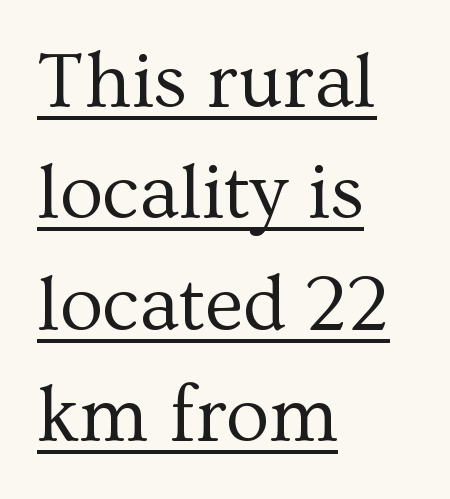
{"serif": "yes", "italic": "no", "bold": "no", "weight": "regular", "width": "normal", "stroke_contrast": "medium", "x_height": "medium", "monospaced": "no", "underline": "yes", "align": "left", "line_spacing": "normal", "line_spacing_ratio": 1.41, "letter_spacing": "normal", "letter_spacing_em": 0.0, "glyph_px": 79}
